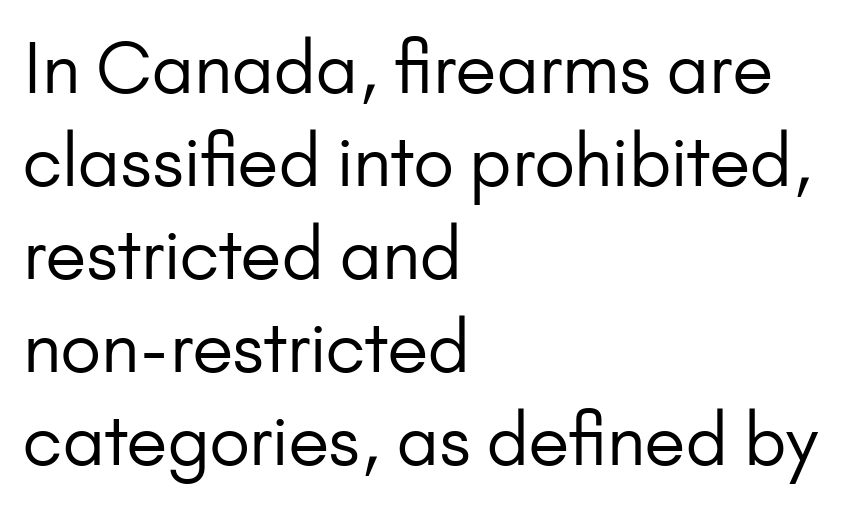
{"serif": "no", "italic": "no", "bold": "no", "weight": "regular", "width": "normal", "stroke_contrast": "low", "x_height": "small", "monospaced": "no", "underline": "no", "align": "left", "line_spacing": "normal", "line_spacing_ratio": 1.33, "letter_spacing": "normal", "letter_spacing_em": 0.0, "glyph_px": 70}
